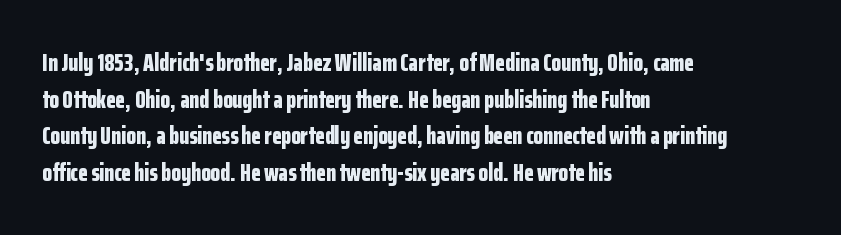
Q: Is the text bold? A: Yes.
Q: Is the text italic (slanted)? A: No, it is upright.
Q: Is the text underlined? A: No.
Q: How is the paragraph aligned? A: Left-aligned.
Q: Is the spacing between letters normal or unusually wide? A: Normal.
Q: Is the spacing between lines tight, normal or loose? A: Normal.
